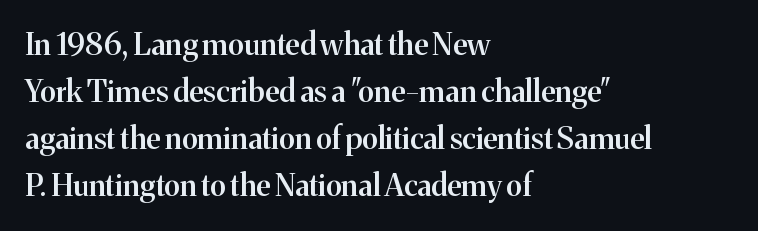
{"serif": "yes", "italic": "no", "bold": "semi", "weight": "semibold", "width": "normal", "stroke_contrast": "medium", "x_height": "medium", "monospaced": "no", "underline": "no", "align": "left", "line_spacing": "normal", "line_spacing_ratio": 1.57, "letter_spacing": "normal", "letter_spacing_em": 0.0, "glyph_px": 30}
